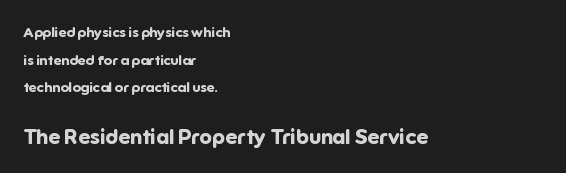
The image shows 21 px bold type, upright; set left-aligned, loose line spacing (1.97x), normal letter spacing, not underlined; the second (bottom) block is 1.5x larger.
